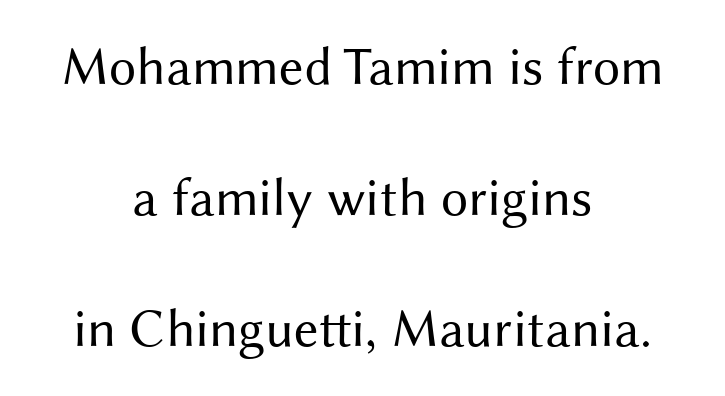
{"serif": "no", "italic": "no", "bold": "no", "weight": "regular", "width": "normal", "stroke_contrast": "medium", "x_height": "medium", "monospaced": "no", "underline": "no", "align": "center", "line_spacing": "loose", "line_spacing_ratio": 2.43, "letter_spacing": "normal", "letter_spacing_em": 0.0, "glyph_px": 54}
